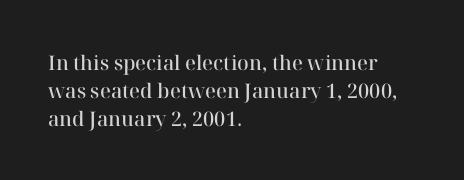
Q: Is the text bold? A: Semi-bold.
Q: Is the text italic (slanted)? A: No, it is upright.
Q: Is the text underlined? A: No.
Q: How is the paragraph aligned? A: Left-aligned.
Q: Is the spacing between letters normal or unusually wide? A: Normal.
Q: Is the spacing between lines tight, normal or loose? A: Normal.
